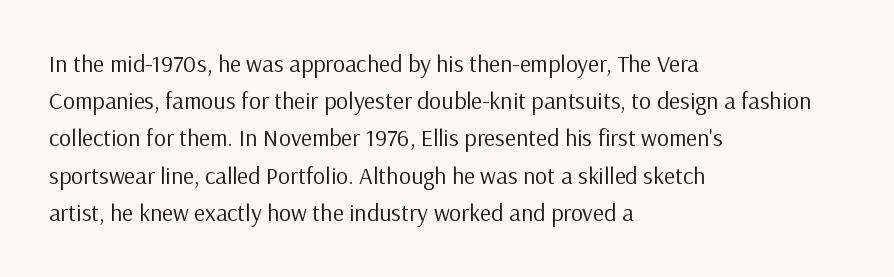
Ordinary non-slanted type is in use. This sample uses plain, unmodified letter spacing. Has an underline been added? It has not. The designer left line spacing at the default. The cut favours lightness, reaching ordinary text weight at its darkest. Layout note: lines flush left.
